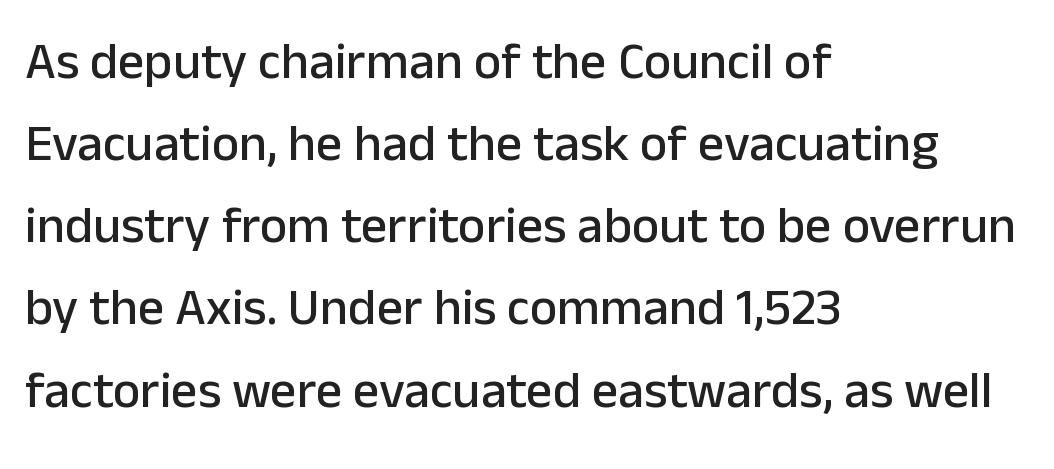
The image shows 52 px sans-serif type, upright; set left-aligned, normal line spacing (1.58x), normal letter spacing, not underlined; low stroke contrast and a medium x-height.
